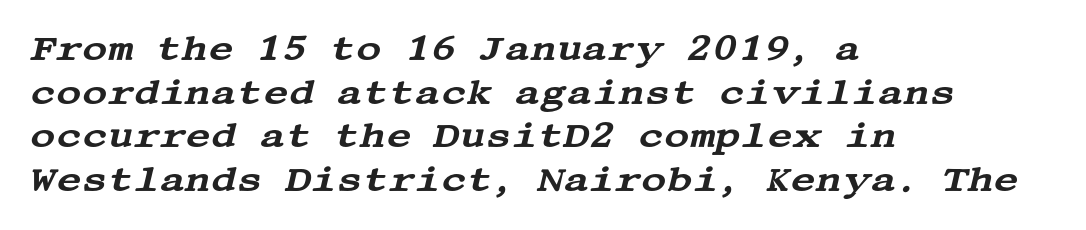
A bare baseline throughout the passage. Each letter's strokes conclude with small projecting serifs. Students, observe: this is what conventionally led text looks like. Style check: oblique. Typeset ragged right — the left edge is the straight one. The gaps between neighbouring characters are ordinary and unremarkable.
